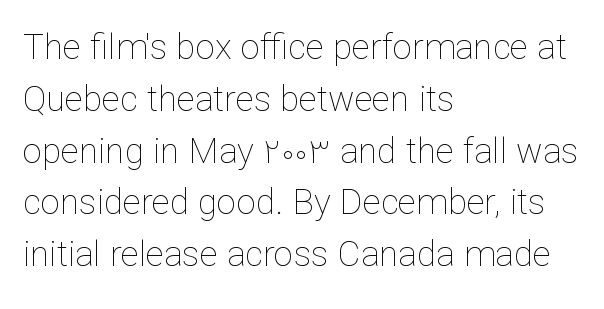
The image shows 35 px thin type, upright; set left-aligned, normal line spacing (1.48x), normal letter spacing, not underlined; low stroke contrast and a medium x-height.
